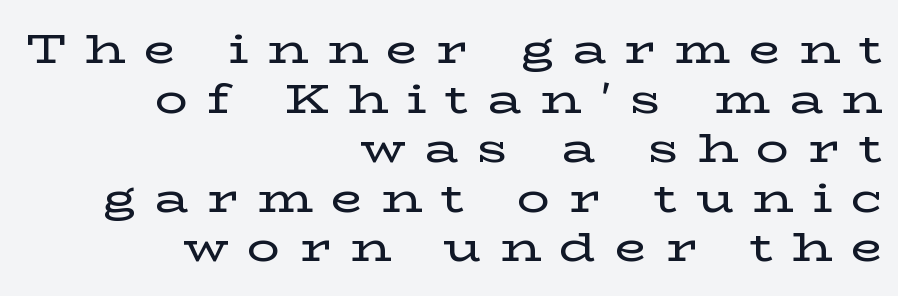
Q: Is the text italic (slanted)? A: No, it is upright.
Q: Is the typeface a serif or a sans-serif typeface? A: Serif.
Q: Is the text underlined? A: No.
Q: How is the paragraph aligned? A: Right-aligned.
Q: Is the spacing between letters normal or unusually wide? A: Unusually wide.
Q: Width (condensed, normal, or wide)? A: Wide.
Q: Stroke contrast? A: Low.
Q: x-height? A: Medium.
Q: Monospaced? A: No.
